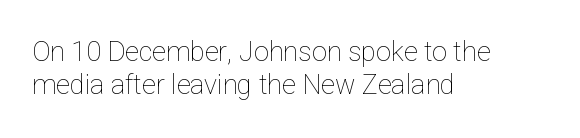
{"italic": "no", "bold": "no", "underline": "no", "align": "left", "line_spacing_ratio": 1.22, "letter_spacing": "normal", "letter_spacing_em": 0.0, "glyph_px": 27}
